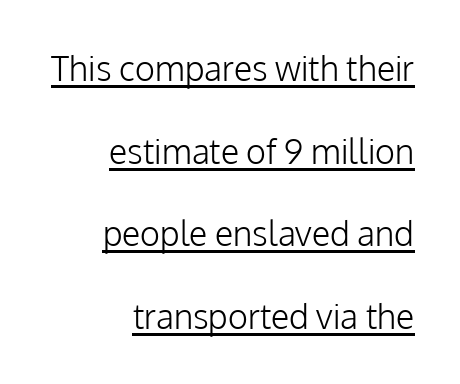
The image shows 34 px light sans-serif type, upright; set right-aligned, loose line spacing (2.43x), normal letter spacing, underlined; low stroke contrast and a medium x-height.
